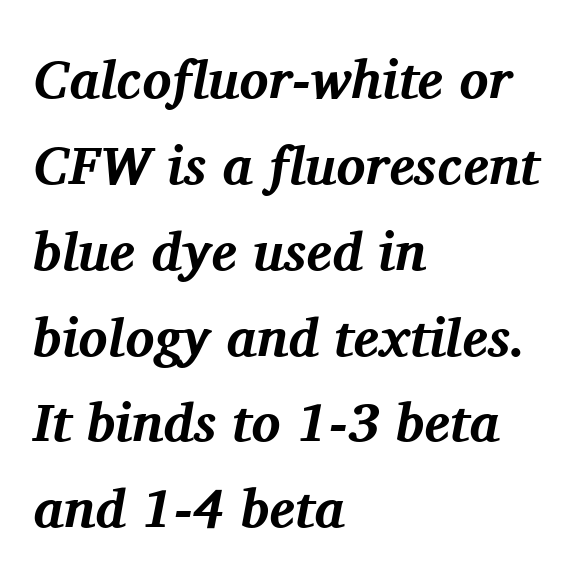
The rendering uses natural spacing where letterforms have individual widths. Honestly, the letter spacing is just normal — you wouldn't notice it. A serif font was chosen for this passage. Line spacing here is normal.
